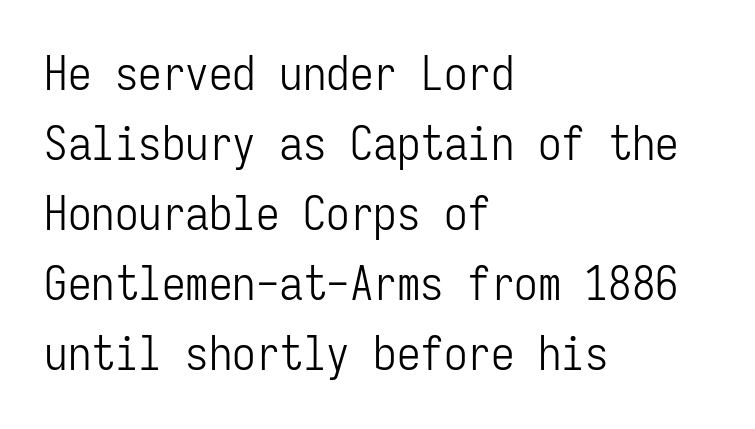
Q: Is the text bold? A: No.
Q: Is the text italic (slanted)? A: No, it is upright.
Q: Is the typeface a serif or a sans-serif typeface? A: Sans-serif.
Q: Is the text underlined? A: No.
Q: How is the paragraph aligned? A: Left-aligned.
Q: Is the spacing between letters normal or unusually wide? A: Normal.
Q: Is the spacing between lines tight, normal or loose? A: Normal.
Q: Width (condensed, normal, or wide)? A: Condensed.
Q: Stroke contrast? A: Low.
Q: x-height? A: Medium.
Q: Monospaced? A: Yes.
